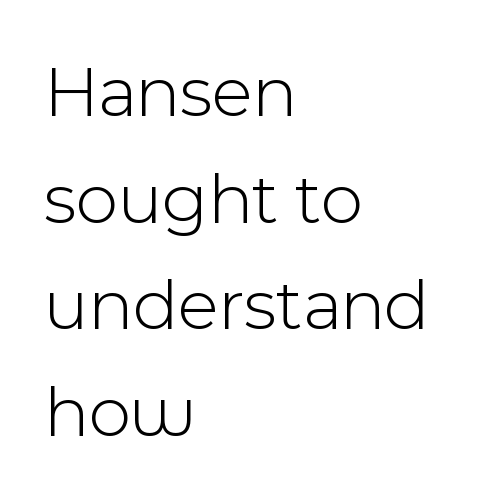
Typeset ragged right — the left edge is the straight one. Tracking here is standard; glyphs follow each other at the usual distance. Descender tails drop into unmarked territory. Weight: in the light-to-regular range. Notice how descenders clear the ascenders below comfortably — that's standard leading. Serif or sans? Sans — the stroke terminals are bare.
